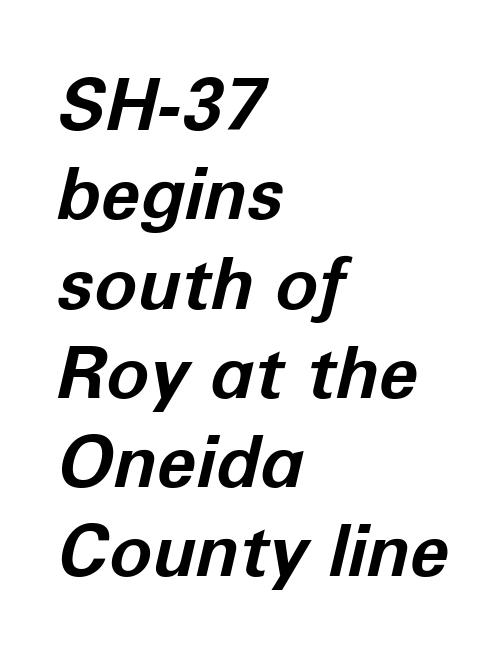
The image shows 72 px bold type, italic (leaning right); set left-aligned, line spacing 1.24x, normal letter spacing, not underlined; low stroke contrast and a medium x-height.
